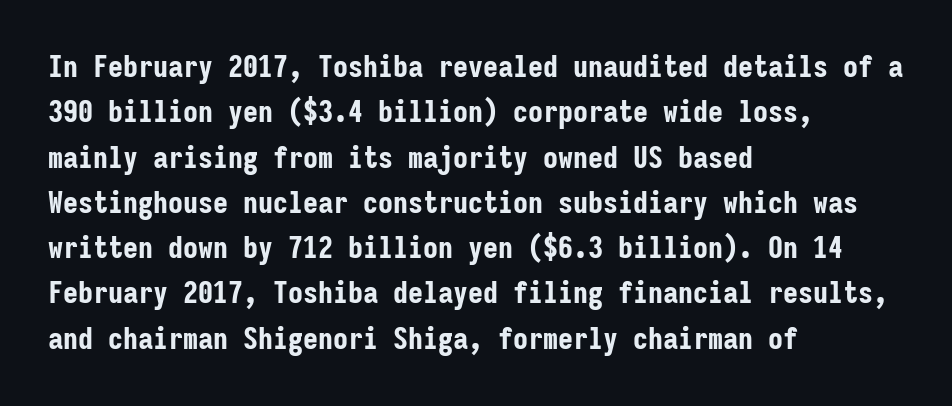
The image shows 30 px bold, condensed sans-serif type, upright, monospaced; set left-aligned, normal line spacing (1.51x), normal letter spacing, not underlined; low stroke contrast and a medium x-height.
